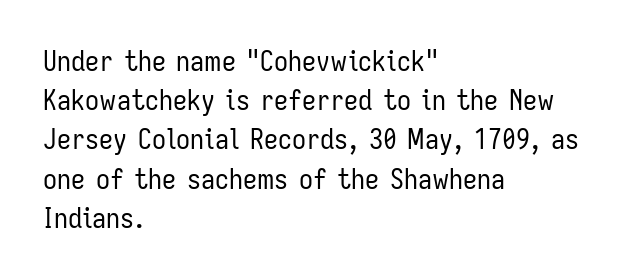
The image shows 28 px regular-weight, condensed sans-serif type, upright; set left-aligned, normal line spacing (1.4x), normal letter spacing, not underlined; low stroke contrast and a medium x-height.
